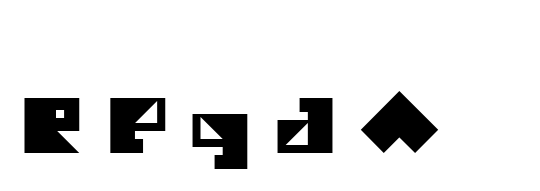
{"serif": "no", "width": "normal", "stroke_contrast": "medium", "x_height": "large", "monospaced": "no", "underline": "no", "letter_spacing": "wide", "letter_spacing_em": 0.3, "glyph_px": 75}
